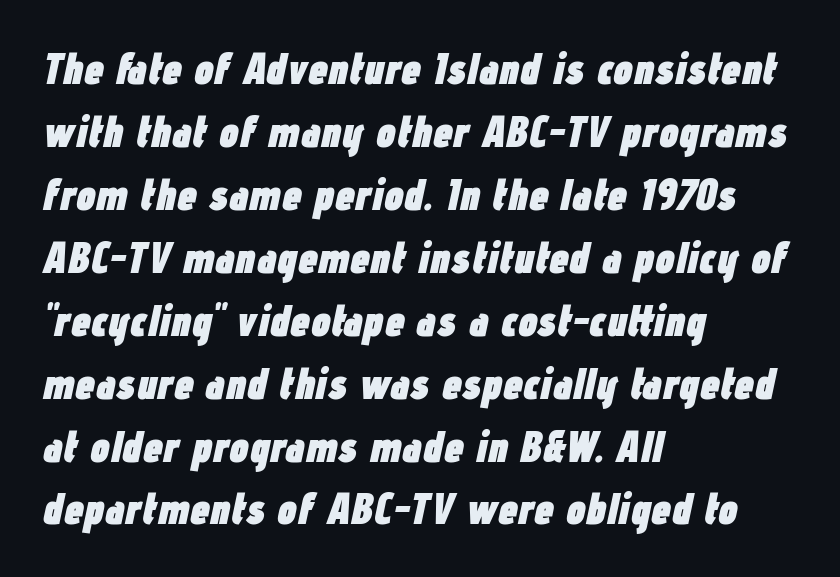
The image shows 44 px heavy, condensed type, italic (leaning right); set left-aligned, normal line spacing (1.43x), normal letter spacing, not underlined; low stroke contrast and a medium x-height.
